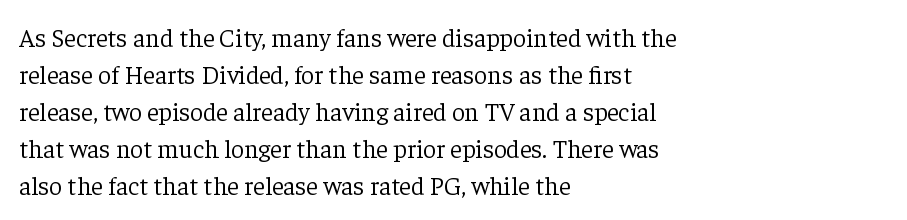
Q: Is the text bold? A: No.
Q: Is the text italic (slanted)? A: No, it is upright.
Q: Is the text underlined? A: No.
Q: How is the paragraph aligned? A: Left-aligned.
Q: Is the spacing between letters normal or unusually wide? A: Normal.
Q: Is the spacing between lines tight, normal or loose? A: Normal.
